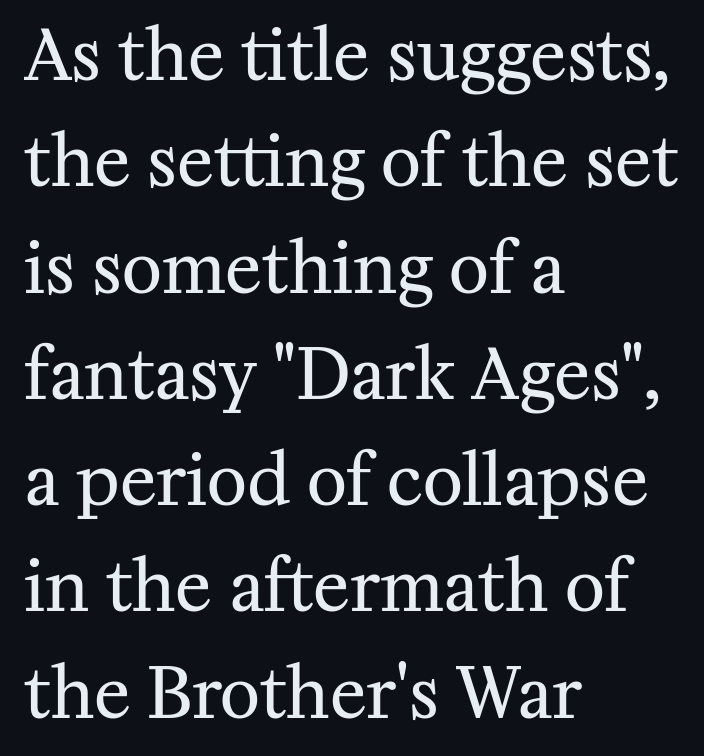
The image shows 69 px regular-weight serif type, upright; set left-aligned, normal line spacing (1.54x), normal letter spacing, not underlined; medium stroke contrast and a medium x-height.
